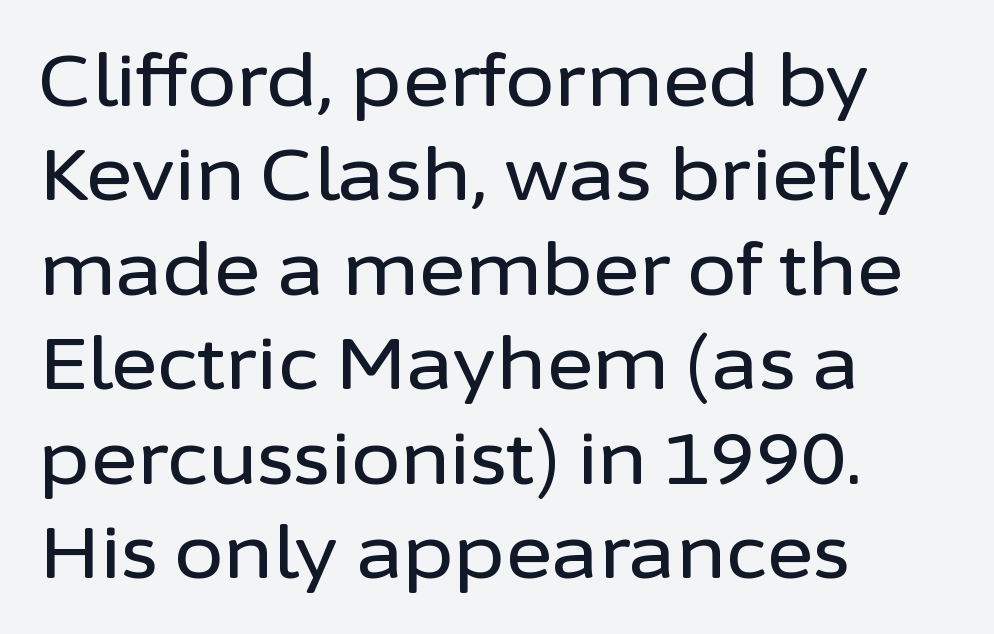
{"serif": "no", "italic": "no", "width": "normal", "stroke_contrast": "low", "x_height": "medium", "monospaced": "no", "underline": "no", "align": "left", "line_spacing": "normal", "line_spacing_ratio": 1.33, "letter_spacing": "normal", "letter_spacing_em": 0.0, "glyph_px": 71}
